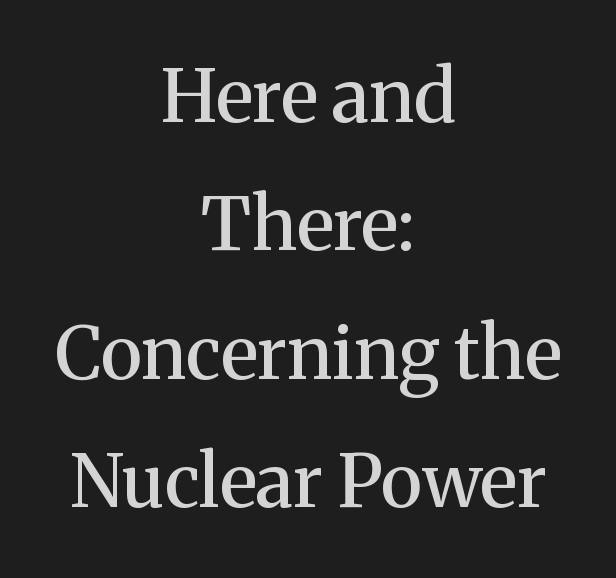
The compositor balanced each line on the midline. Check where the strokes stop: tiny serifs finish them off. The letterforms sit shoulder to shoulder at normal distance. Vertical strokes here are truly vertical. Every letter is mildly thick-stroked: semibold rather than bold.
